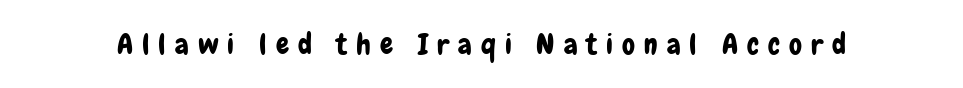
A typesetter would call this proportional, since set widths differ per character. Plain, unruled lines of type. Display-style spreading of the glyphs; the letterfit is very open. Serifs: no, the terminals of the letterforms are clean. If you drew a line through each stem, it would be perfectly vertical.
